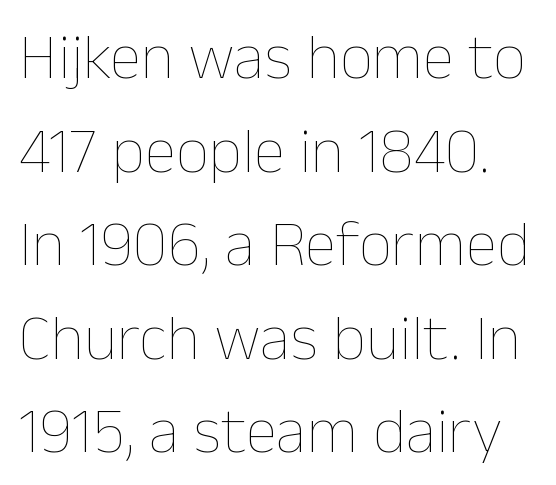
A typesetter would call this zero additional tracking. The rendering uses natural spacing where letterforms have individual widths. Every character sits straight up, as roman type does. No letter is thick-stroked: the sample isn't bold. Lines of text with bare space underneath. The block of text has a typical density, with ordinary space between rows.
